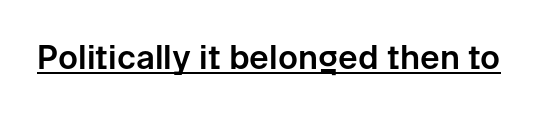
The image shows 33 px sans-serif type, upright; set normal letter spacing, underlined; low stroke contrast and a medium x-height.
